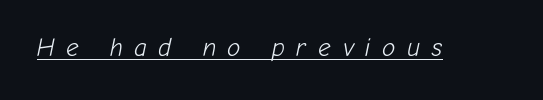
The image shows 25 px text type, italic (leaning right); set unusually wide letter spacing (+0.46 em), underlined.
